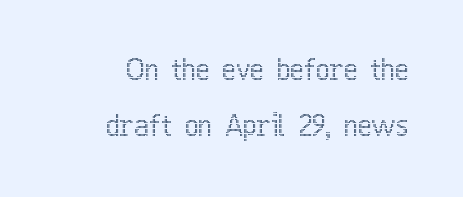
The image shows 29 px condensed type, upright; set loose line spacing (1.94x), normal letter spacing, not underlined; a medium x-height.
